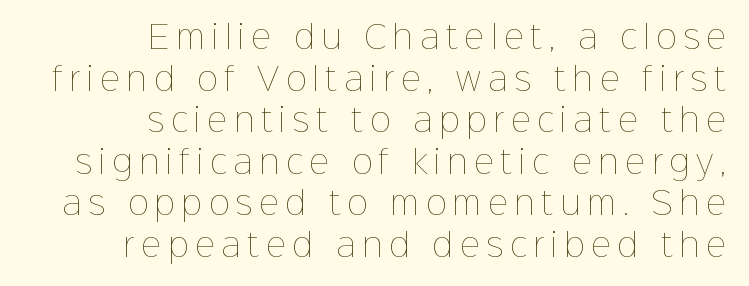
The image shows 31 px thin type, upright; set right-aligned, normal line spacing (1.34x), unusually wide letter spacing (+0.22 em), not underlined; low stroke contrast and a medium x-height.
